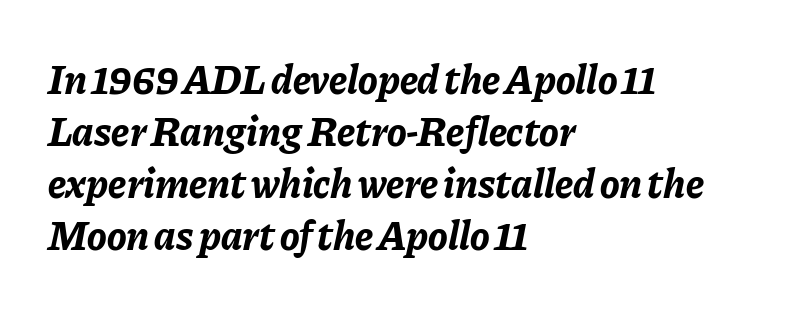
Q: Is the text bold? A: Yes.
Q: Is the text italic (slanted)? A: Yes, it leans right by about 11 degrees.
Q: Is the text underlined? A: No.
Q: How is the paragraph aligned? A: Left-aligned.
Q: Is the spacing between letters normal or unusually wide? A: Normal.
Q: Is the spacing between lines tight, normal or loose? A: Normal.
Q: Width (condensed, normal, or wide)? A: Normal.
Q: Stroke contrast? A: Low.
Q: x-height? A: Medium.
Q: Monospaced? A: No.
